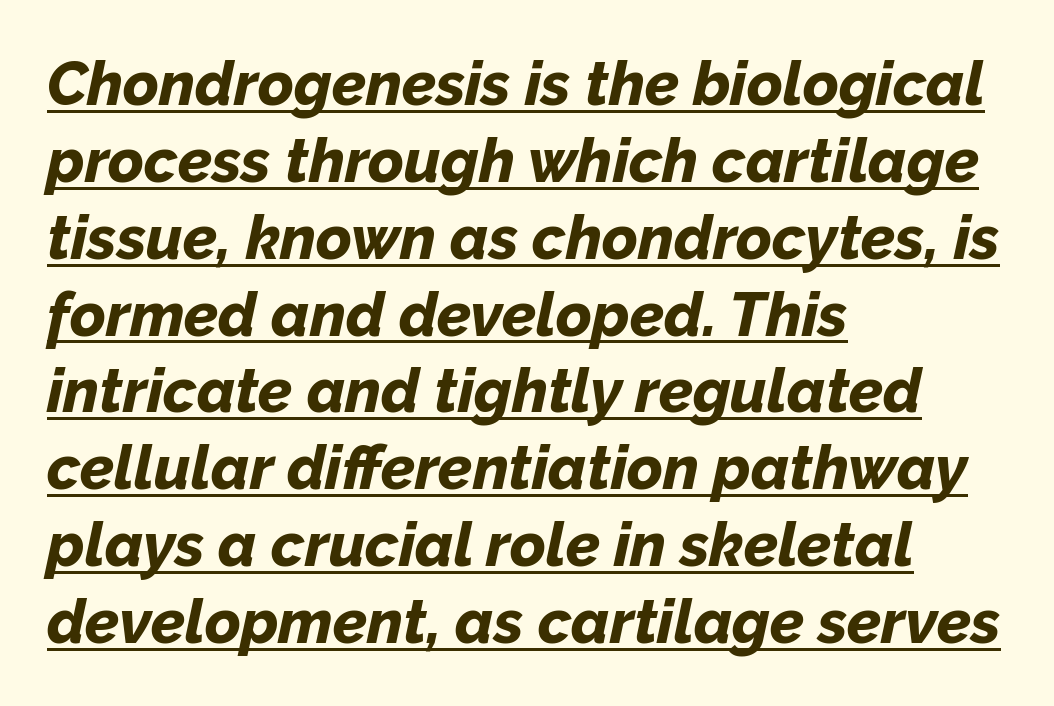
Q: Is the text bold? A: Yes.
Q: Is the text italic (slanted)? A: Yes, it leans right by about 12 degrees.
Q: Is the text underlined? A: Yes.
Q: How is the paragraph aligned? A: Left-aligned.
Q: Is the spacing between letters normal or unusually wide? A: Normal.
Q: Is the spacing between lines tight, normal or loose? A: Normal.
Q: Width (condensed, normal, or wide)? A: Normal.
Q: Stroke contrast? A: Low.
Q: x-height? A: Medium.
Q: Monospaced? A: No.
